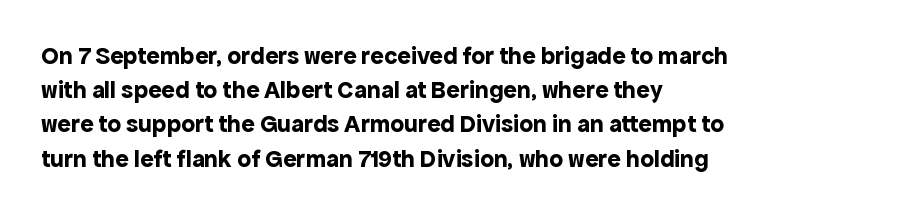
{"italic": "no", "bold": "yes", "underline": "no", "align": "left", "line_spacing": "normal", "line_spacing_ratio": 1.37, "letter_spacing": "normal", "letter_spacing_em": 0.0, "glyph_px": 25}
